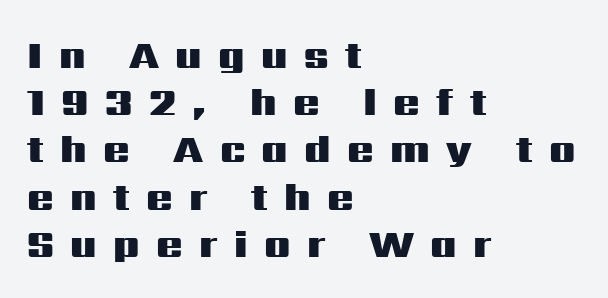
Q: Is the text bold? A: Yes.
Q: Is the text italic (slanted)? A: No, it is upright.
Q: Is the typeface a serif or a sans-serif typeface? A: Sans-serif.
Q: Is the text underlined? A: No.
Q: How is the paragraph aligned? A: Left-aligned.
Q: Is the spacing between letters normal or unusually wide? A: Unusually wide.
Q: Width (condensed, normal, or wide)? A: Wide.
Q: Stroke contrast? A: Medium.
Q: x-height? A: Medium.
Q: Monospaced? A: No.
